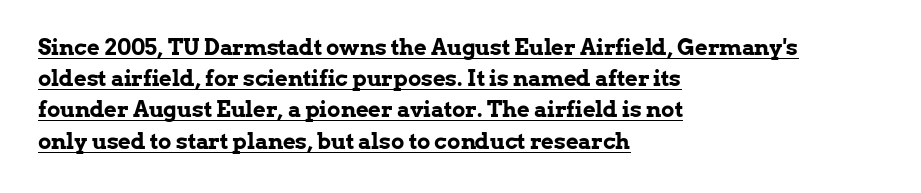
Regular leading. This sample carries an underscore along the baseline area. Each word holds together tightly as a unit, with standard inter-letter gaps. Posture: straight, roman, zero tilt. Alignment: flush left.
